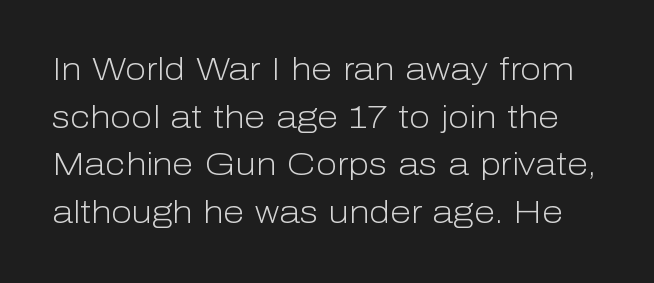
Is this a sans? Yes — the strokes have no serifs. Tracking here is standard; glyphs follow each other at the usual distance. Vertical strokes here are truly vertical. The lines sit at an ordinary, default distance from one another.
